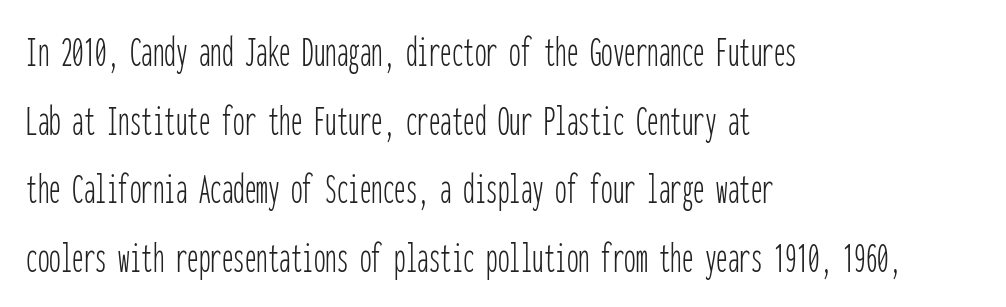
{"serif": "no", "italic": "no", "bold": "no", "weight": "thin", "width": "condensed", "stroke_contrast": "low", "x_height": "medium", "monospaced": "yes", "underline": "no", "align": "left", "line_spacing": "normal", "line_spacing_ratio": 1.49, "letter_spacing": "normal", "letter_spacing_em": 0.0, "glyph_px": 46}
